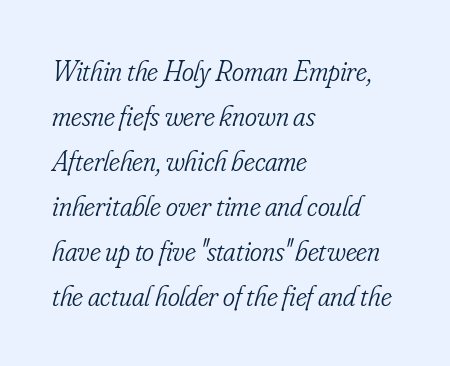
Q: Is the text bold? A: No.
Q: Is the text italic (slanted)? A: Yes, it leans right by about 16 degrees.
Q: Is the typeface a serif or a sans-serif typeface? A: Serif.
Q: Is the text underlined? A: No.
Q: How is the paragraph aligned? A: Left-aligned.
Q: Is the spacing between letters normal or unusually wide? A: Normal.
Q: Is the spacing between lines tight, normal or loose? A: Normal.
Q: Width (condensed, normal, or wide)? A: Condensed.
Q: Stroke contrast? A: Low.
Q: x-height? A: Small.
Q: Monospaced? A: No.
